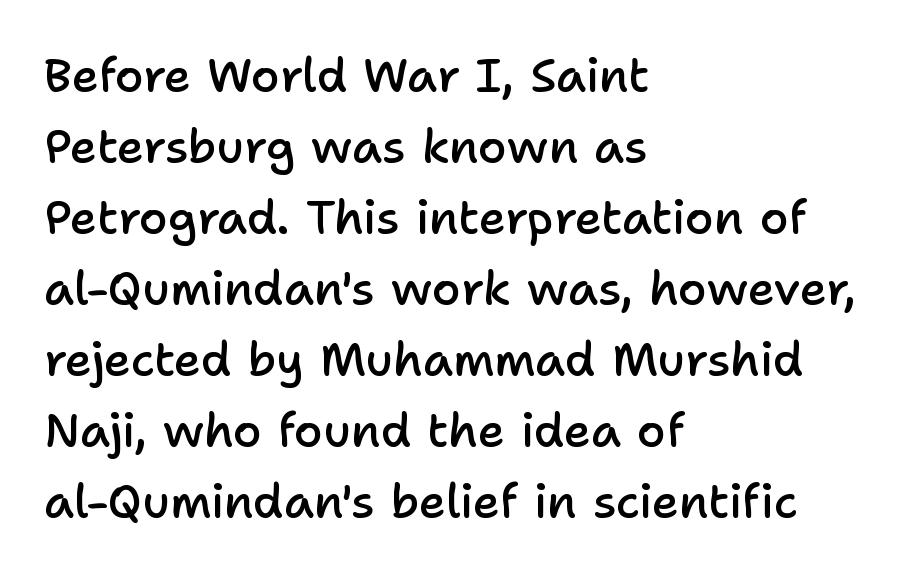
Bare-footed words on every line. The letters advance in unequal steps, a hallmark of proportional type. Do the letters lean? They stand straight. Notice the strokes are somewhat thickened but not fully heavy: this is a semibold. Notice how descenders clear the ascenders below comfortably — that's standard leading.
